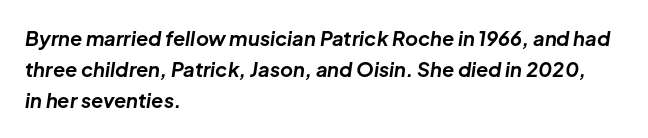
The string is rendered with underlining switched off. All the whitespace from short lines collects on the right. This sample uses an oblique cut, with every glyph tilted off the vertical. Is the type bold? Yes — the strokes are clearly thick and heavy.
